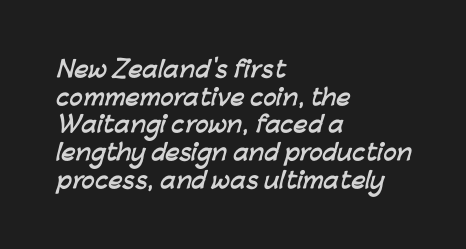
Q: Is the text bold? A: Yes.
Q: Is the text underlined? A: No.
Q: How is the paragraph aligned? A: Left-aligned.
Q: Is the spacing between letters normal or unusually wide? A: Normal.
Q: Is the spacing between lines tight, normal or loose? A: Normal.
